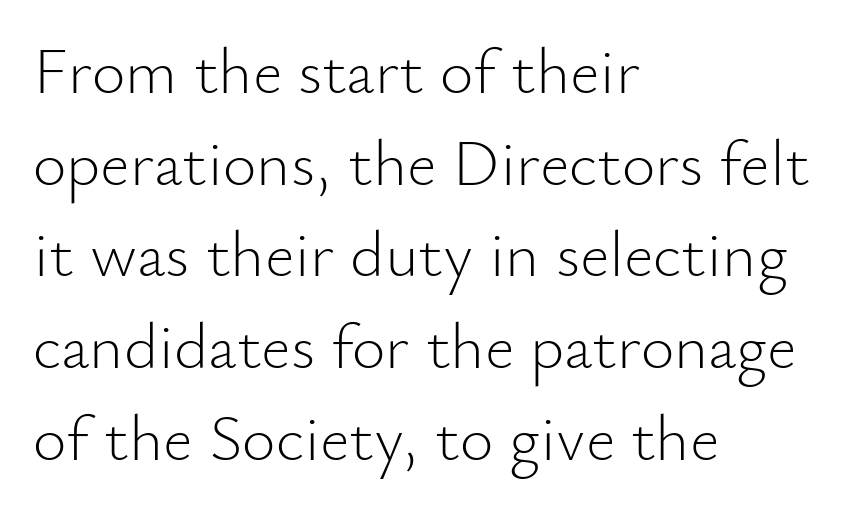
{"serif": "no", "italic": "no", "bold": "no", "weight": "light", "width": "normal", "stroke_contrast": "low", "x_height": "small", "monospaced": "no", "underline": "no", "align": "left", "line_spacing": "normal", "line_spacing_ratio": 1.41, "letter_spacing": "normal", "letter_spacing_em": 0.0, "glyph_px": 65}
